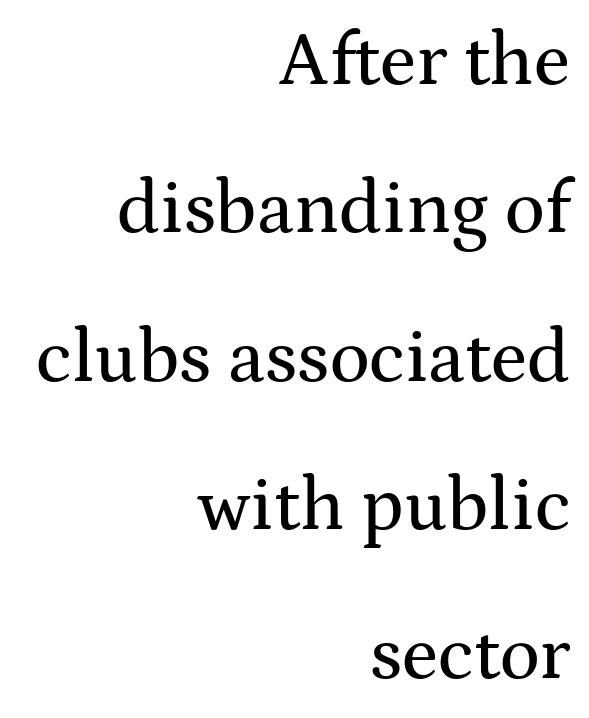
{"serif": "yes", "italic": "no", "width": "wide", "stroke_contrast": "medium", "x_height": "medium", "monospaced": "no", "underline": "no", "align": "right", "line_spacing": "loose", "line_spacing_ratio": 1.98, "letter_spacing": "normal", "letter_spacing_em": 0.0, "glyph_px": 75}
